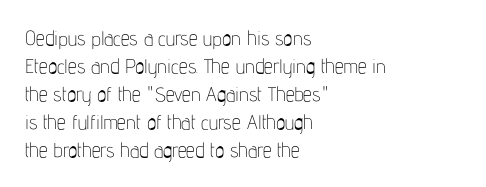
Q: Is the text bold? A: No.
Q: Is the text italic (slanted)? A: No, it is upright.
Q: Is the text underlined? A: No.
Q: How is the paragraph aligned? A: Left-aligned.
Q: Is the spacing between letters normal or unusually wide? A: Normal.
Q: Is the spacing between lines tight, normal or loose? A: Normal.
